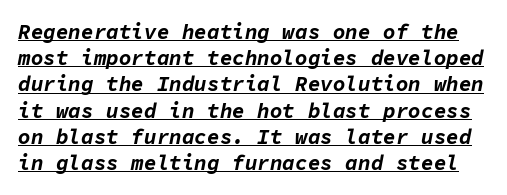
Weight: bold. These lines were composed using italics. These lines sit exactly where default settings would place them. The tracking reads as untouched default to a designer's eye.
